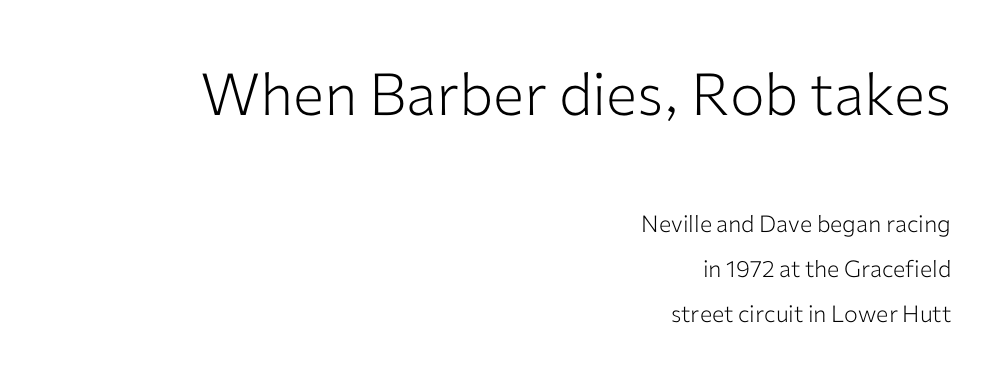
The image shows 58 px light sans-serif type, upright; set right-aligned, loose line spacing (1.97x), normal letter spacing, not underlined; the first (top) block is 2.52x larger; low stroke contrast and a medium x-height.
